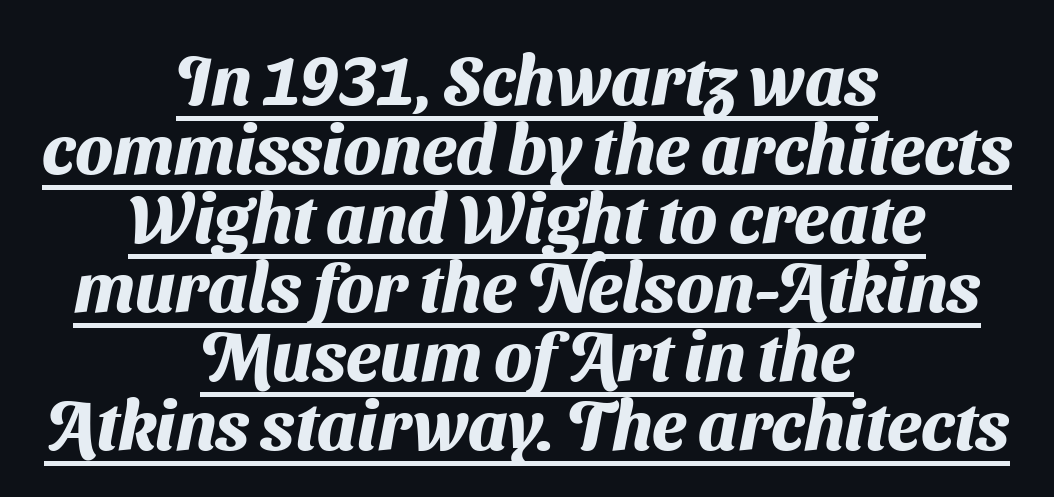
{"serif": "no", "bold": "yes", "weight": "heavy", "width": "normal", "stroke_contrast": "medium", "x_height": "medium", "monospaced": "no", "underline": "yes", "align": "center", "line_spacing": "tight", "line_spacing_ratio": 1.0, "letter_spacing": "normal", "letter_spacing_em": 0.0, "glyph_px": 69}
